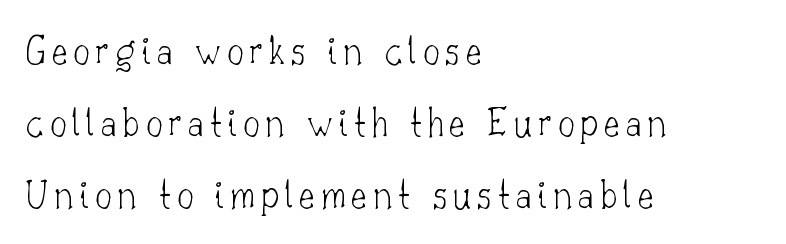
Unlike a clean sans, this face finishes its strokes with serifs. The gap between lines stays unmarked. Posture: straight, roman, zero tilt. Looks like regular typesetting: each glyph gets only the width it needs. Every row of glyphs begins at an identical x-position on the left.
